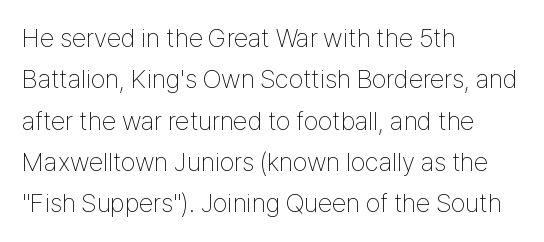
Q: Is the text bold? A: No.
Q: Is the text italic (slanted)? A: No, it is upright.
Q: Is the text underlined? A: No.
Q: How is the paragraph aligned? A: Left-aligned.
Q: Is the spacing between letters normal or unusually wide? A: Normal.
Q: Is the spacing between lines tight, normal or loose? A: Normal.
